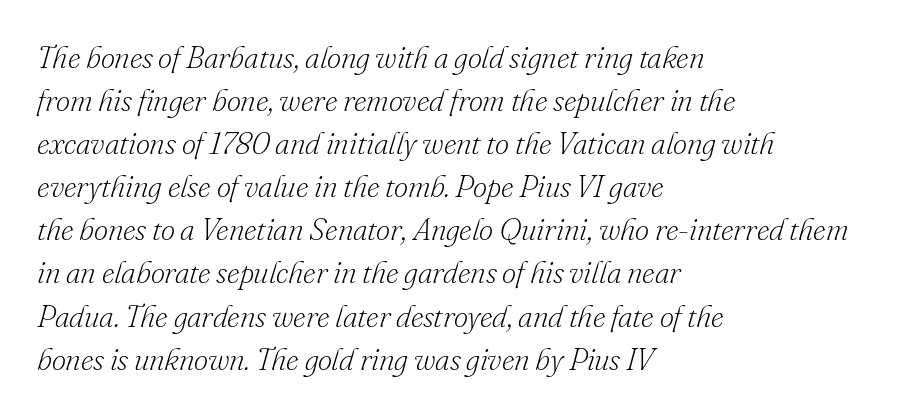
Q: Is the text bold? A: No.
Q: Is the text italic (slanted)? A: Yes, it leans right by about 16 degrees.
Q: Is the typeface a serif or a sans-serif typeface? A: Serif.
Q: Is the text underlined? A: No.
Q: How is the paragraph aligned? A: Left-aligned.
Q: Is the spacing between letters normal or unusually wide? A: Normal.
Q: Is the spacing between lines tight, normal or loose? A: Normal.
Q: Width (condensed, normal, or wide)? A: Normal.
Q: Stroke contrast? A: Low.
Q: x-height? A: Small.
Q: Monospaced? A: No.
